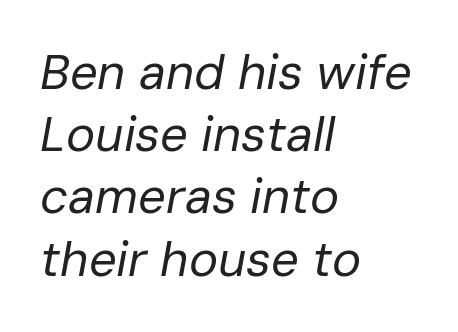
In terms of leading, this rendering sits right in the middle. Words appear dense and cohesive because spacing is normal. Just letters on the line, the space beneath them empty. The lines are quadded left.
